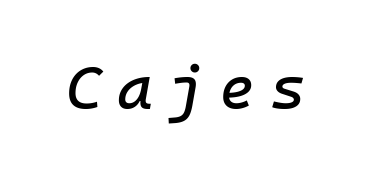
How are the letters spaced? Widely, with obvious added tracking. The area under the type is left untouched. Fixed-width glyphs throughout — classic coding-font behaviour. Observe the lean: these are italic letterforms.
